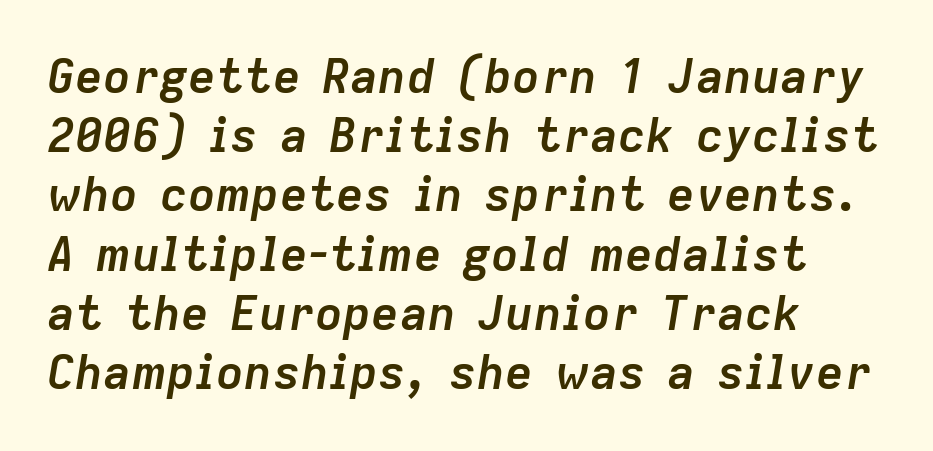
Q: Is the text bold? A: Yes.
Q: Is the text italic (slanted)? A: Yes, it leans right by about 9 degrees.
Q: Is the text underlined? A: No.
Q: How is the paragraph aligned? A: Left-aligned.
Q: Is the spacing between letters normal or unusually wide? A: Normal.
Q: Is the spacing between lines tight, normal or loose? A: Normal.
Q: Width (condensed, normal, or wide)? A: Normal.
Q: Stroke contrast? A: Low.
Q: x-height? A: Medium.
Q: Monospaced? A: No.
